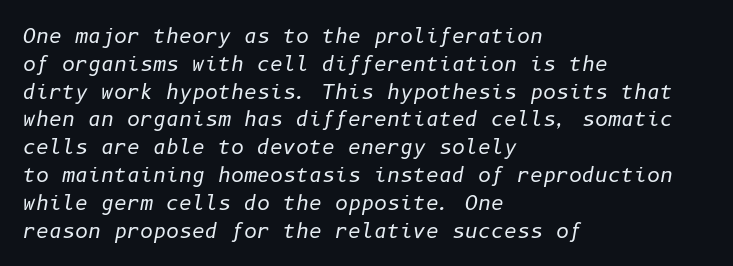
{"italic": "yes", "lean": "right", "slant_degrees": 10, "bold": "no", "underline": "no", "align": "left", "line_spacing": "normal", "line_spacing_ratio": 1.39, "letter_spacing": "normal", "letter_spacing_em": 0.0, "glyph_px": 20}
